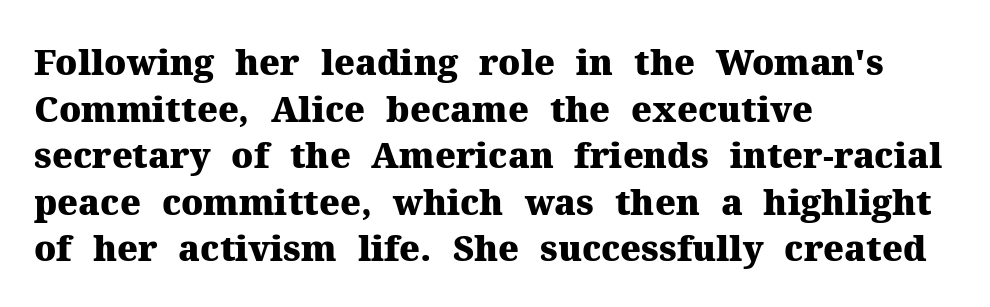
The image shows 35 px heavy serif type, upright; set left-aligned, normal line spacing (1.33x), normal letter spacing, not underlined; medium stroke contrast and a medium x-height.
